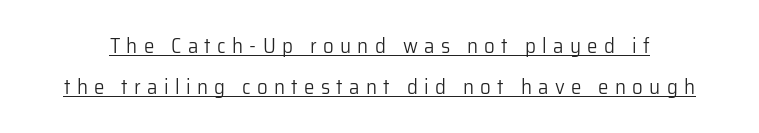
Each stroke keeps to a modest, everyday thickness or less. Check the space under the baseline: a stroke is drawn there. Posture: upright roman. Horizontal bands of white between lines are thick stripes. The letterforms stand isolated, each surrounded by extra space.
